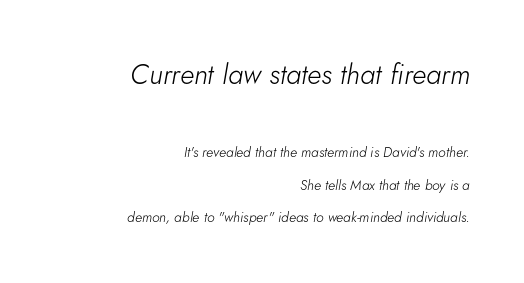
The image shows 28 px light type, italic (leaning right); set right-aligned, loose line spacing (2.34x), normal letter spacing, not underlined; the first (top) block is 2.0x larger; low stroke contrast and a small x-height.
